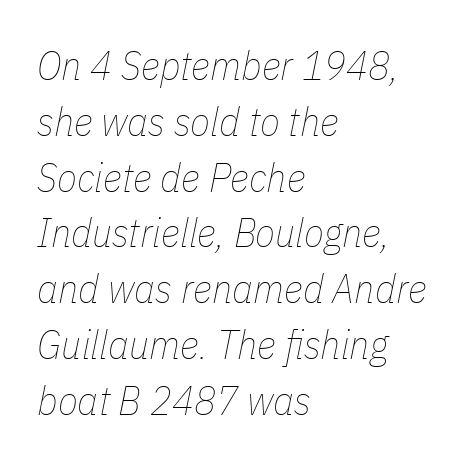
Alignment: flush left. If you drew a line through each stem, it would be angled. Here the designer chose a conventional face with non-uniform glyph widths. Letter spacing: default. Letters rest on an invisible, unmarked baseline.
